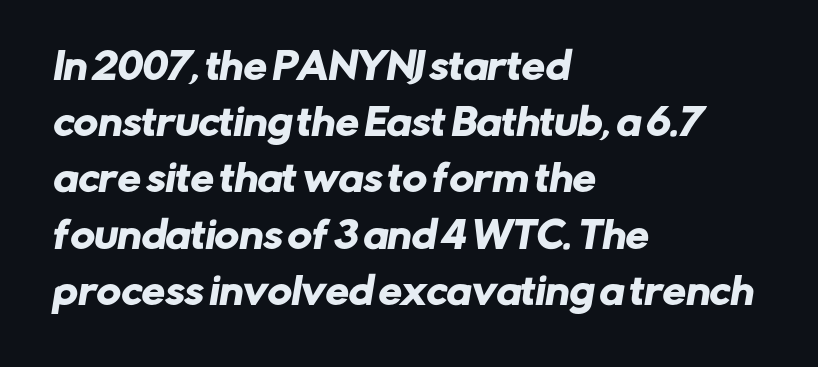
The space directly below the letters is spotless. Unlike a traditional serif, this face leaves its strokes unadorned. Interline gaps are of average width in this sample. Compared with a centered layout, this one pins lines to the left instead. Here the glyphs are tracked normally, forming tight word shapes.
